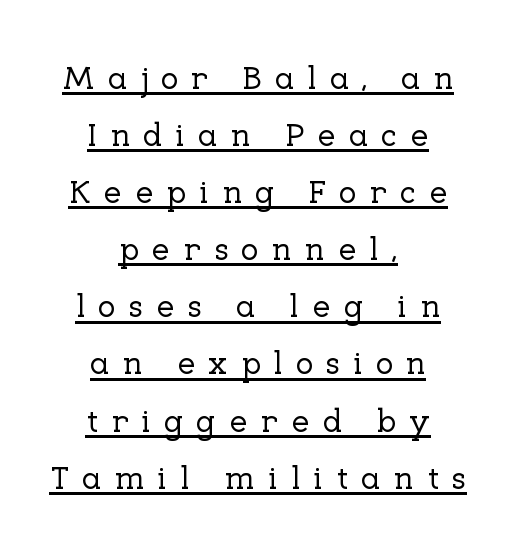
{"serif": "yes", "italic": "no", "width": "normal", "stroke_contrast": "low", "x_height": "medium", "monospaced": "no", "underline": "yes", "align": "center", "line_spacing_ratio": 1.73, "letter_spacing": "wide", "letter_spacing_em": 0.39, "glyph_px": 33}
